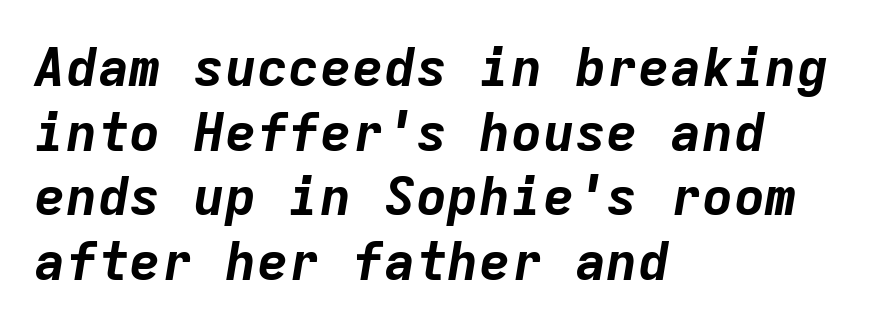
{"italic": "yes", "lean": "right", "slant_degrees": 9, "bold": "yes", "weight": "bold", "width": "normal", "stroke_contrast": "low", "x_height": "medium", "monospaced": "yes", "underline": "no", "align": "left", "line_spacing_ratio": 1.22, "letter_spacing": "normal", "letter_spacing_em": 0.0, "glyph_px": 53}
